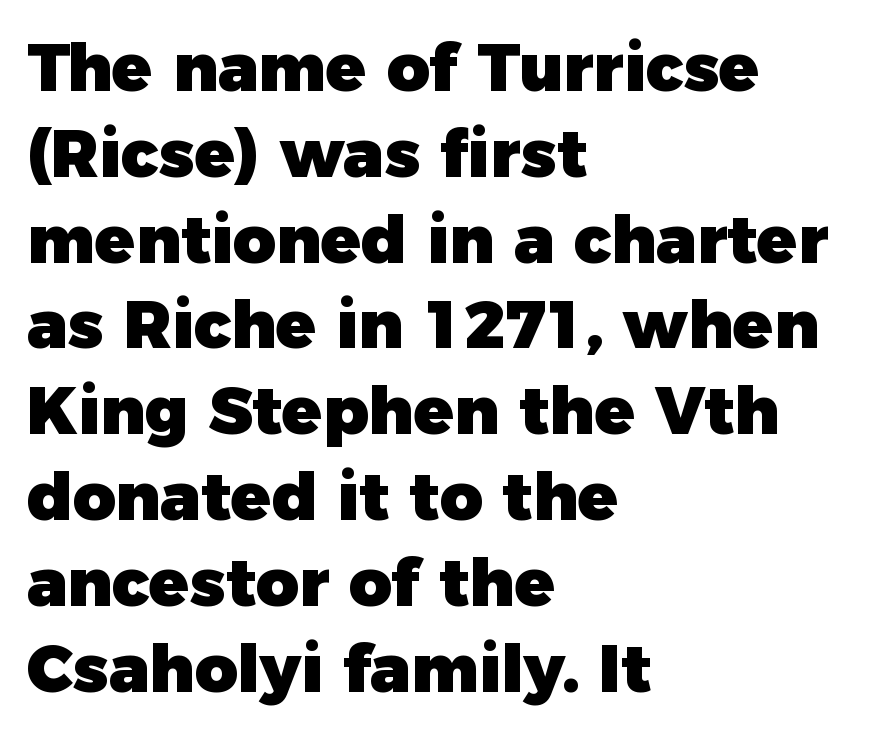
Q: Is the text bold? A: Yes.
Q: Is the text italic (slanted)? A: No, it is upright.
Q: Is the typeface a serif or a sans-serif typeface? A: Sans-serif.
Q: Is the text underlined? A: No.
Q: How is the paragraph aligned? A: Left-aligned.
Q: Is the spacing between letters normal or unusually wide? A: Normal.
Q: Is the spacing between lines tight, normal or loose? A: Normal.
Q: Width (condensed, normal, or wide)? A: Normal.
Q: Stroke contrast? A: Low.
Q: x-height? A: Medium.
Q: Monospaced? A: No.
